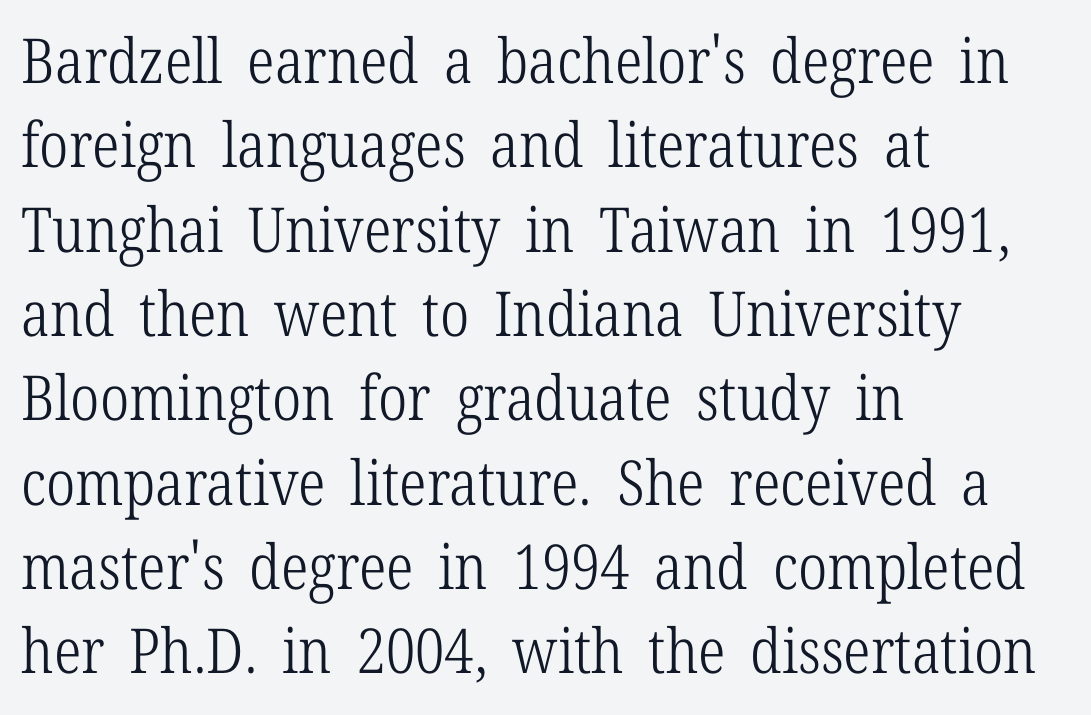
Rows of type keep a routine distance in the vertical direction. Only glyphs here, with clear space below each row. Varying glyph widths throughout — classic text-font behaviour. The rendering keeps characters at their native spacing. Letters have the restrained weight of plain body copy at most. The type family on display is of the serif kind.
